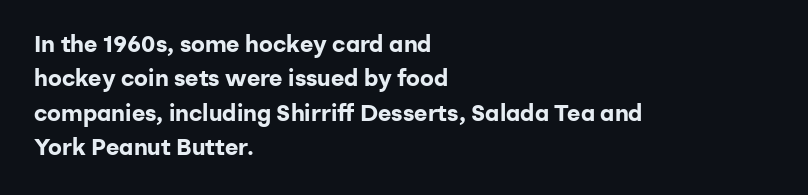
{"italic": "no", "bold": "yes", "underline": "no", "align": "left", "line_spacing": "normal", "line_spacing_ratio": 1.49, "letter_spacing": "normal", "letter_spacing_em": 0.0, "glyph_px": 23}
